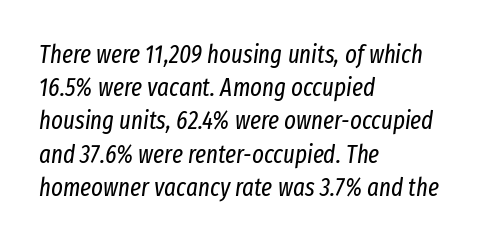
The image shows 25 px text type, italic (leaning right); set left-aligned, normal line spacing (1.33x), normal letter spacing, not underlined.
